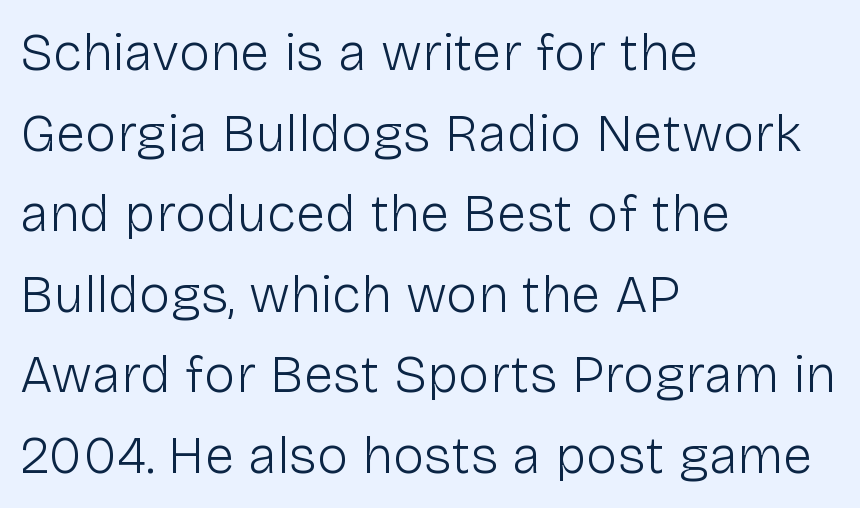
Q: Is the text bold? A: No.
Q: Is the text italic (slanted)? A: No, it is upright.
Q: Is the typeface a serif or a sans-serif typeface? A: Sans-serif.
Q: Is the text underlined? A: No.
Q: How is the paragraph aligned? A: Left-aligned.
Q: Is the spacing between letters normal or unusually wide? A: Normal.
Q: Is the spacing between lines tight, normal or loose? A: Normal.
Q: Width (condensed, normal, or wide)? A: Normal.
Q: Stroke contrast? A: Low.
Q: x-height? A: Medium.
Q: Monospaced? A: No.
